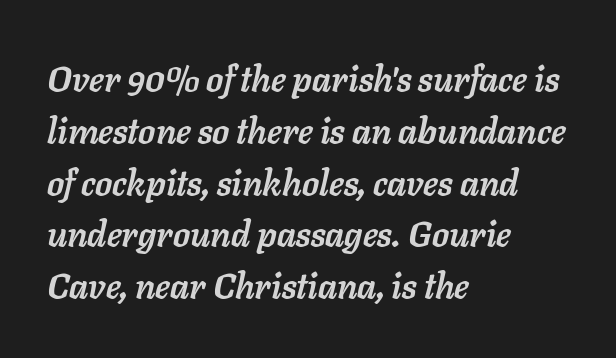
The image shows 35 px semibold type, italic (leaning right); set left-aligned, normal line spacing (1.48x), normal letter spacing, not underlined; low stroke contrast and a medium x-height.
